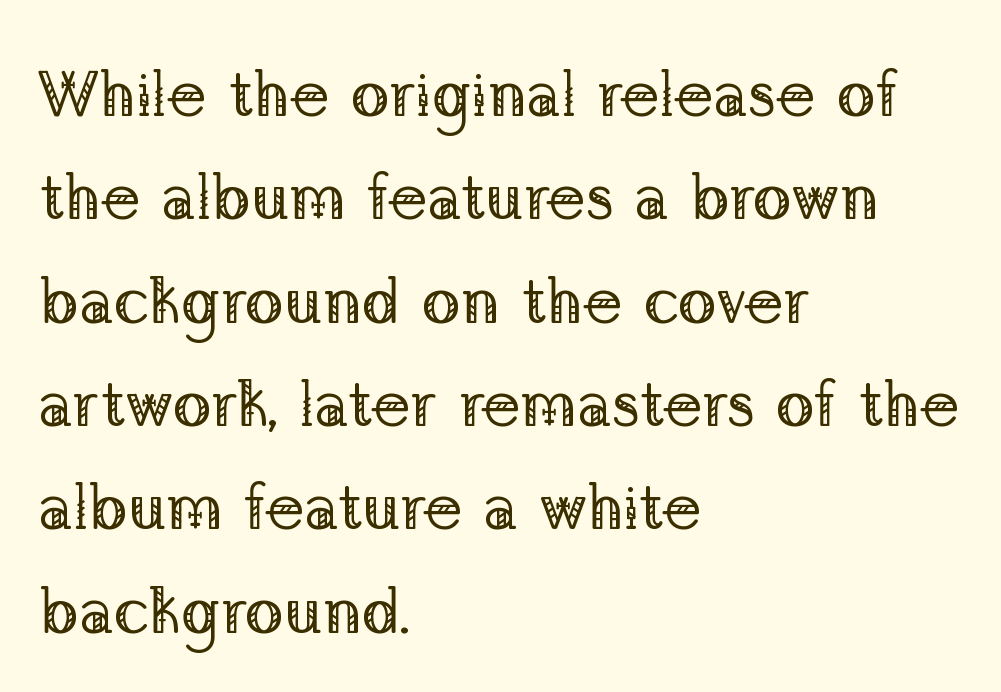
Serifs: yes, visible at the terminals of the letterforms. Check under the words: just untouched page. Note the varied advance widths — an 'i' is clearly narrower than an 'm'. Tracking here is standard; glyphs follow each other at the usual distance. Heaviness? Minimal to ordinary, like unemphasized prose.
